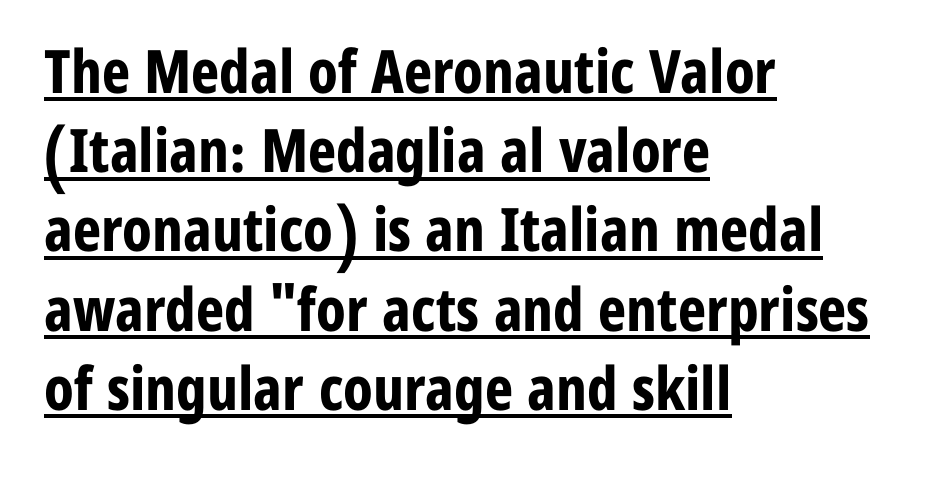
Q: Is the text bold? A: Yes.
Q: Is the text italic (slanted)? A: No, it is upright.
Q: Is the typeface a serif or a sans-serif typeface? A: Sans-serif.
Q: Is the text underlined? A: Yes.
Q: How is the paragraph aligned? A: Left-aligned.
Q: Is the spacing between letters normal or unusually wide? A: Normal.
Q: Is the spacing between lines tight, normal or loose? A: Normal.
Q: Width (condensed, normal, or wide)? A: Condensed.
Q: Stroke contrast? A: Low.
Q: x-height? A: Medium.
Q: Monospaced? A: No.
